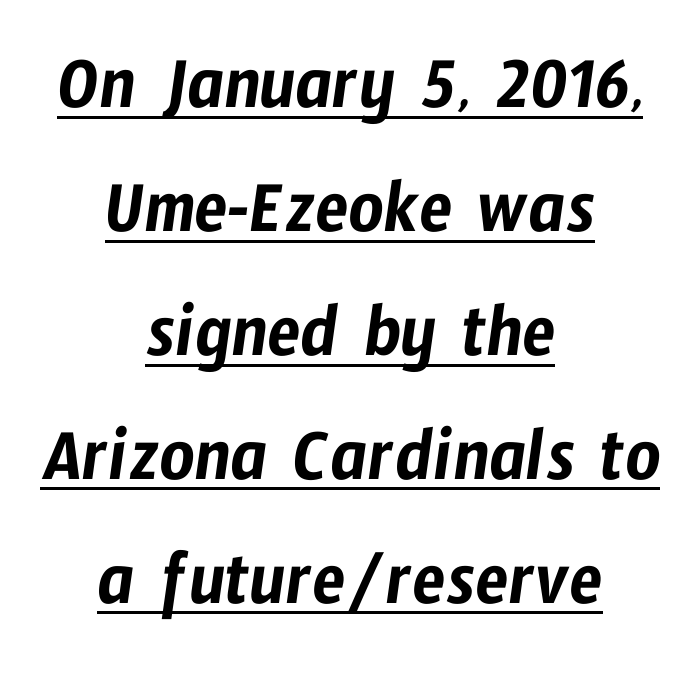
{"serif": "no", "width": "condensed", "stroke_contrast": "low", "x_height": "medium", "monospaced": "no", "underline": "yes", "align": "center", "line_spacing": "normal", "line_spacing_ratio": 1.61, "letter_spacing": "normal", "letter_spacing_em": 0.0, "glyph_px": 77}
